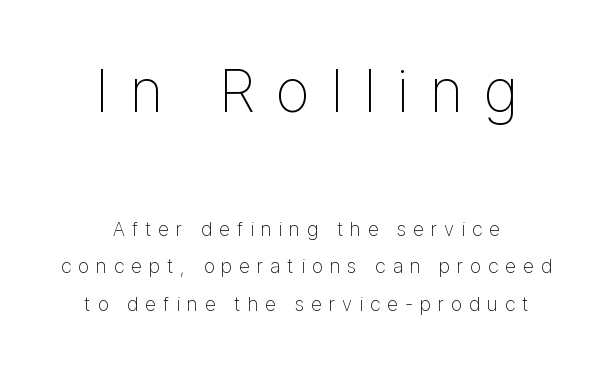
{"serif": "no", "italic": "no", "bold": "no", "weight": "thin", "width": "condensed", "stroke_contrast": "low", "x_height": "medium", "monospaced": "no", "underline": "no", "align": "center", "line_spacing_ratio": 1.87, "letter_spacing": "wide", "letter_spacing_em": 0.35, "larger_block": "first", "size_ratio": 3.05, "glyph_px": 61}
